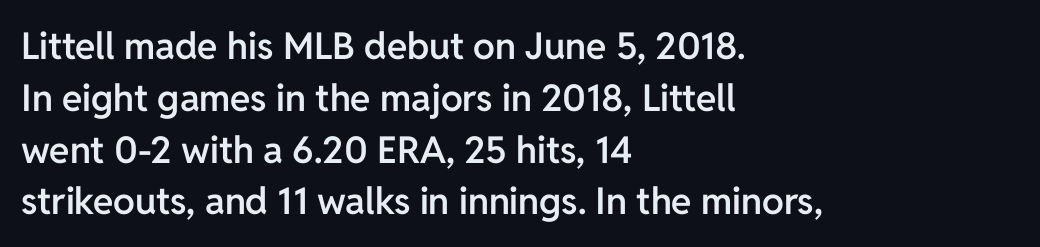
{"serif": "no", "italic": "no", "bold": "semi", "weight": "semibold", "width": "normal", "stroke_contrast": "low", "x_height": "medium", "monospaced": "no", "underline": "no", "align": "left", "line_spacing": "normal", "line_spacing_ratio": 1.4, "letter_spacing": "normal", "letter_spacing_em": 0.0, "glyph_px": 37}
